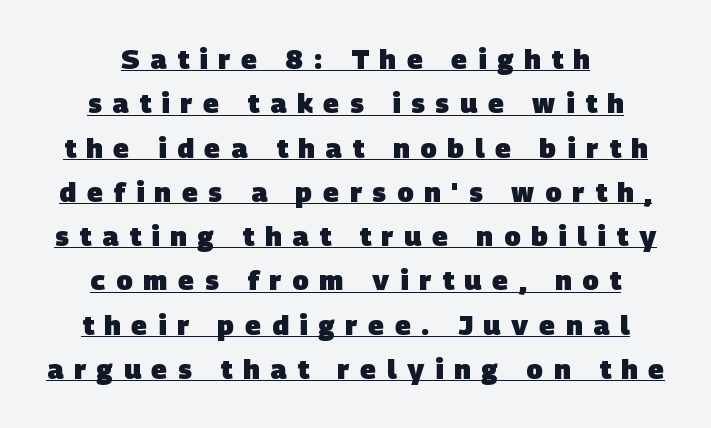
Q: Is the text bold? A: Yes.
Q: Is the text underlined? A: Yes.
Q: How is the paragraph aligned? A: Centered.
Q: Is the spacing between letters normal or unusually wide? A: Unusually wide.
Q: Is the spacing between lines tight, normal or loose? A: Normal.
